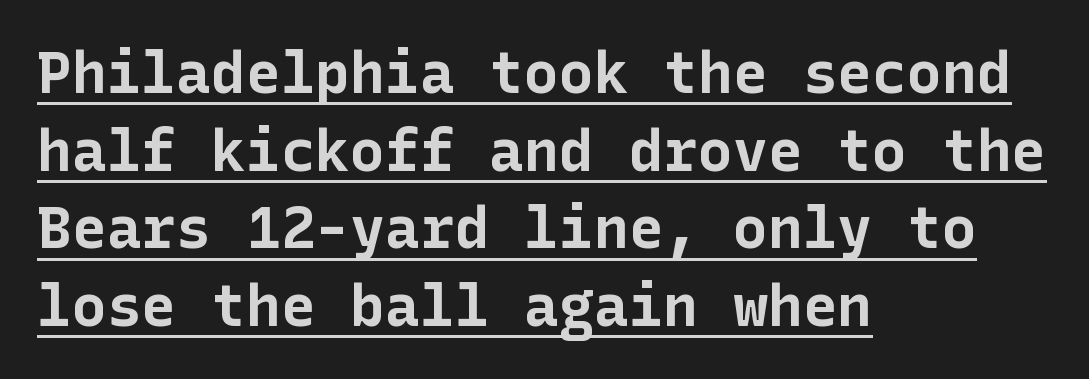
This sample uses an upright cut, with every glyph sitting square on the baseline. The typeface chosen for these lines omits serifs. How would I describe the line gaps? Plain and ordinary. You'd pick this weight for a headline — it's a proper bold. Alignment: flush left. Underlining? Definitely there.
